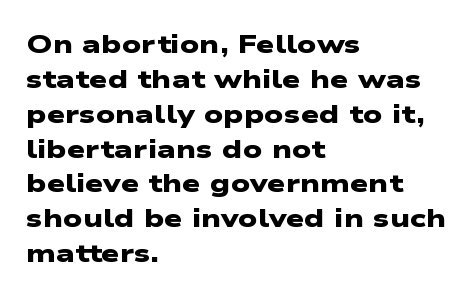
Q: Is the text bold? A: Yes.
Q: Is the text underlined? A: No.
Q: How is the paragraph aligned? A: Left-aligned.
Q: Is the spacing between letters normal or unusually wide? A: Normal.
Q: Is the spacing between lines tight, normal or loose? A: Normal.
